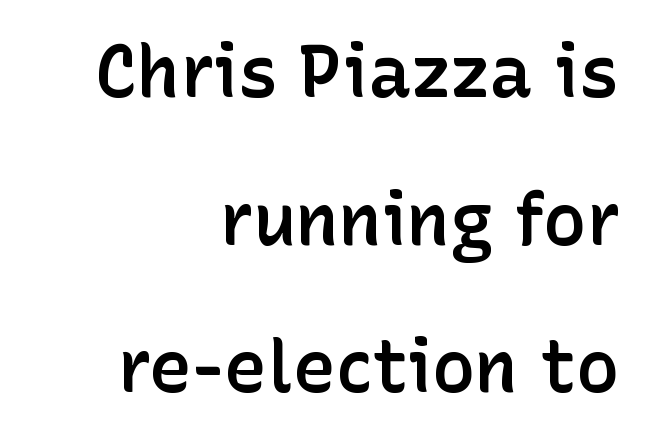
The image shows 72 px semibold sans-serif type, upright; set right-aligned, loose line spacing (2.05x), normal letter spacing, not underlined; low stroke contrast and a medium x-height.
